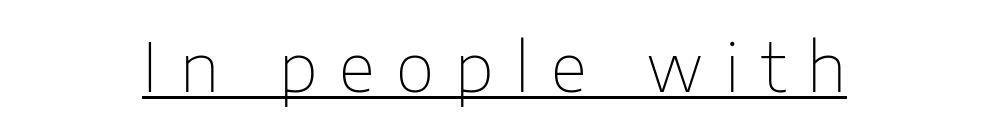
Q: Is the text bold? A: No.
Q: Is the text italic (slanted)? A: No, it is upright.
Q: Is the typeface a serif or a sans-serif typeface? A: Sans-serif.
Q: Is the text underlined? A: Yes.
Q: How is the paragraph aligned? A: Centered.
Q: Is the spacing between letters normal or unusually wide? A: Unusually wide.
Q: Width (condensed, normal, or wide)? A: Normal.
Q: Stroke contrast? A: Low.
Q: x-height? A: Medium.
Q: Monospaced? A: No.
